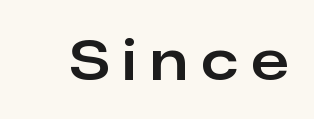
Underline: absent. Proportional: the letters do not fall into vertical columns. What kind of face is this? One without serifs — a sans. This is the regular roman posture of the typeface. Observe the wide spacing: letters keep a clear distance from each other.
